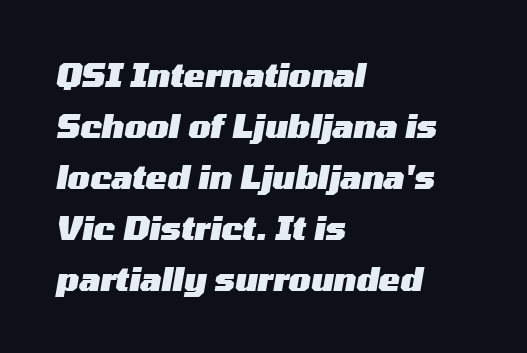
Q: Is the text bold? A: Yes.
Q: Is the text italic (slanted)? A: Yes, it leans right by about 10 degrees.
Q: Is the text underlined? A: No.
Q: How is the paragraph aligned? A: Left-aligned.
Q: Is the spacing between letters normal or unusually wide? A: Normal.
Q: Is the spacing between lines tight, normal or loose? A: Normal.
Q: Width (condensed, normal, or wide)? A: Wide.
Q: Stroke contrast? A: Medium.
Q: x-height? A: Medium.
Q: Monospaced? A: No.
